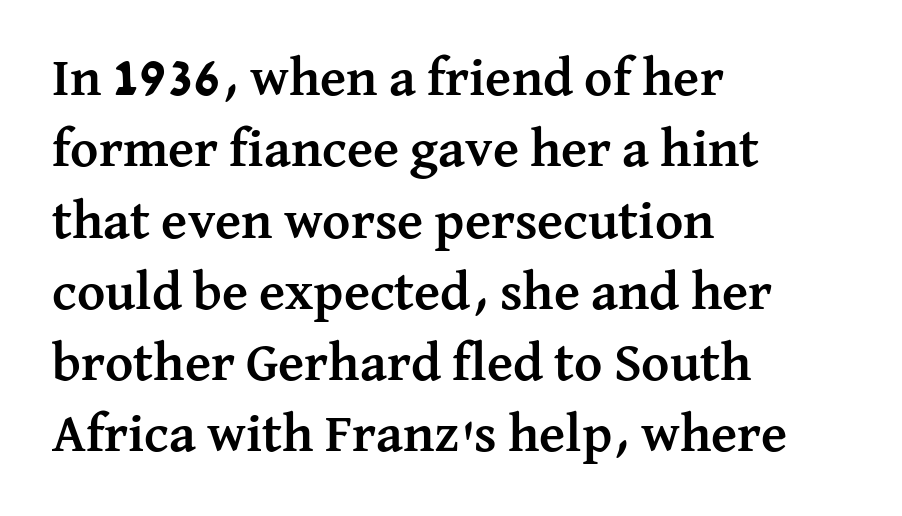
The image shows 54 px semibold serif type, upright; set left-aligned, normal line spacing (1.32x), normal letter spacing, not underlined; medium stroke contrast and a medium x-height.
